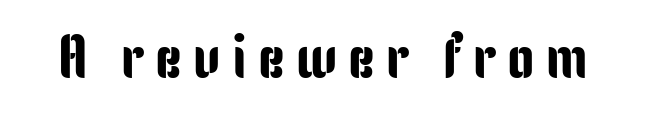
The image shows 61 px condensed sans-serif type, upright; set not underlined; low stroke contrast and a medium x-height.
